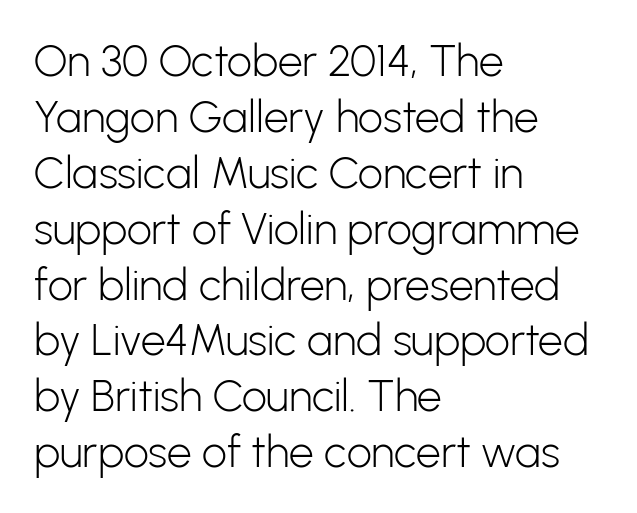
No italicization has been applied; the sample stays upright. Nobody drew a line under any word here. Check where the strokes stop: nothing finishes them off — pure sans. Weight: in the light-to-regular range. Vertical spacing — default.
